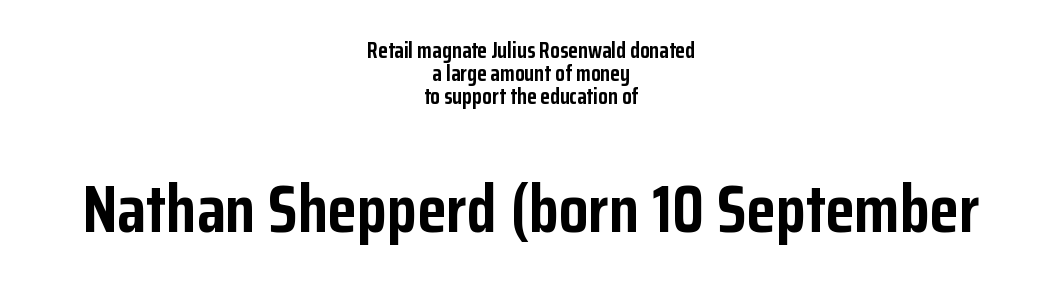
{"serif": "no", "italic": "no", "bold": "yes", "weight": "semibold", "width": "condensed", "stroke_contrast": "low", "x_height": "medium", "monospaced": "no", "underline": "no", "align": "center", "line_spacing": "tight", "line_spacing_ratio": 1.04, "letter_spacing": "normal", "letter_spacing_em": 0.0, "larger_block": "second", "size_ratio": 3.05, "glyph_px": 67}
